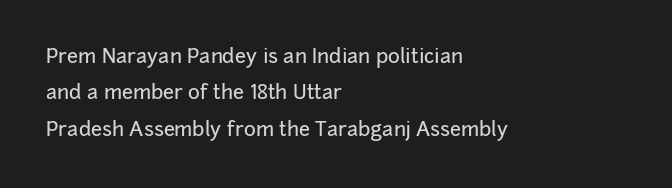
{"italic": "no", "underline": "no", "align": "left", "line_spacing_ratio": 1.82, "letter_spacing": "normal", "letter_spacing_em": 0.0, "glyph_px": 20}
